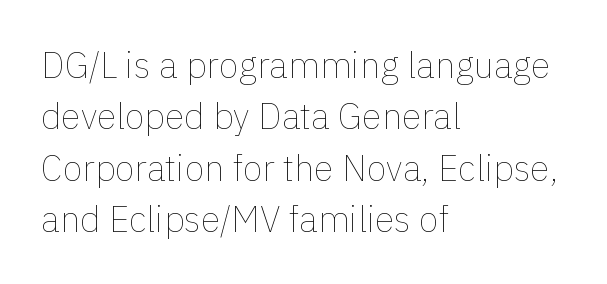
The image shows 36 px thin type, upright; set left-aligned, normal line spacing (1.43x), normal letter spacing, not underlined; a medium x-height.
